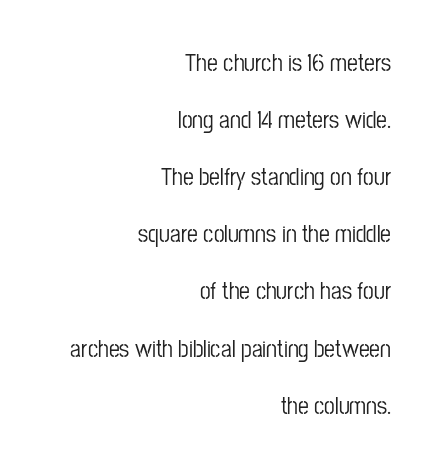
The image shows 24 px text type, upright; set right-aligned, loose line spacing (2.38x), normal letter spacing, not underlined.
